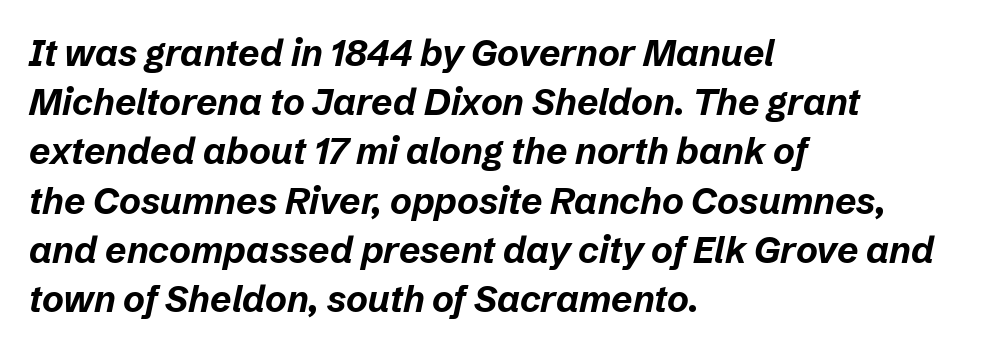
Left-aligned paragraph, ragged on the right. The specimen omits any rule beneath the text block's lines. This sample uses plain, unmodified letter spacing. Quick note: italic. Typesetter's note: full bold, strokes at maximum text heaviness. Note the varied advance widths — an 'i' is clearly narrower than an 'm'.
